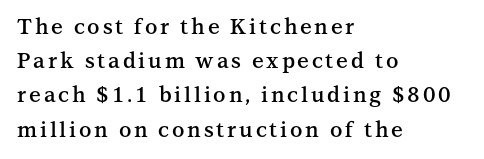
Q: Is the text bold? A: Semi-bold.
Q: Is the text italic (slanted)? A: No, it is upright.
Q: Is the text underlined? A: No.
Q: How is the paragraph aligned? A: Left-aligned.
Q: Is the spacing between lines tight, normal or loose? A: Normal.
